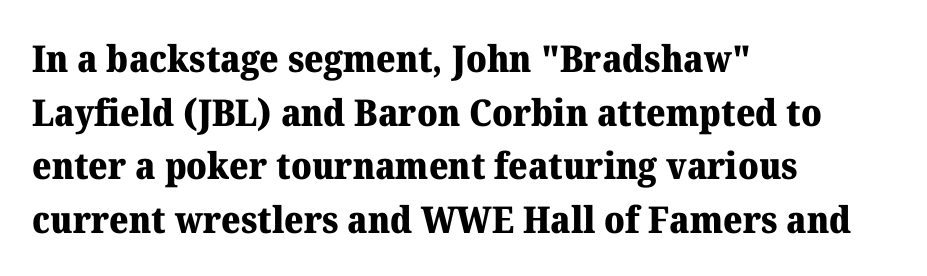
The glyphs in this specimen are seriffed. Evenly set lines give the paragraph a standard silhouette. The lettering stays uniformly vertical, giving the passage a roman look. The rendering anchors every line to the left-hand side.
